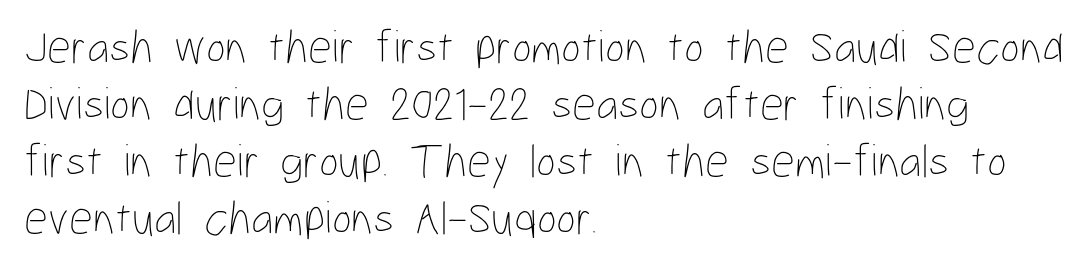
Looks like regular typesetting: each glyph gets only the width it needs. There is no visible air inserted between adjacent glyphs. The typesetting does not lean heavy: it is not bold. Each row of text sits above clean, open space. The passage is arranged the way most books set body copy — flush left. Quick note: not italic, upright.
